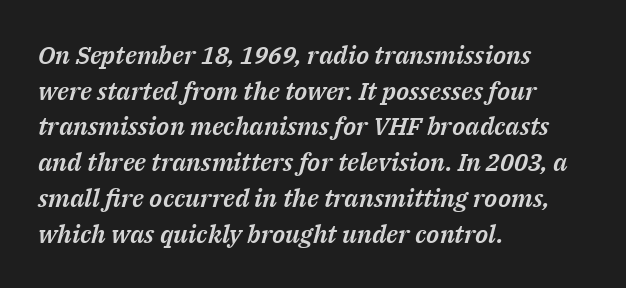
The image shows 25 px text type, italic (leaning right); set left-aligned, normal line spacing (1.43x), normal letter spacing, not underlined.
